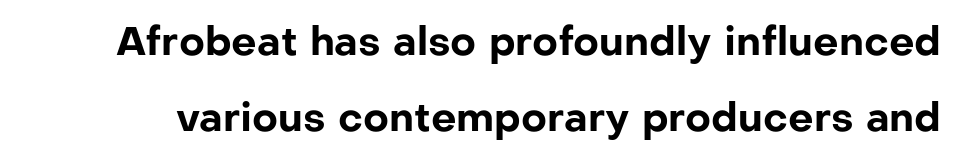
Q: Is the text bold? A: Yes.
Q: Is the text italic (slanted)? A: No, it is upright.
Q: Is the typeface a serif or a sans-serif typeface? A: Sans-serif.
Q: Is the text underlined? A: No.
Q: Is the spacing between letters normal or unusually wide? A: Normal.
Q: Is the spacing between lines tight, normal or loose? A: Loose.
Q: Width (condensed, normal, or wide)? A: Normal.
Q: Stroke contrast? A: Low.
Q: x-height? A: Medium.
Q: Monospaced? A: No.
